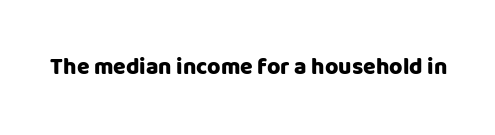
Q: Is the text italic (slanted)? A: No, it is upright.
Q: Is the text underlined? A: No.
Q: Is the spacing between letters normal or unusually wide? A: Normal.
